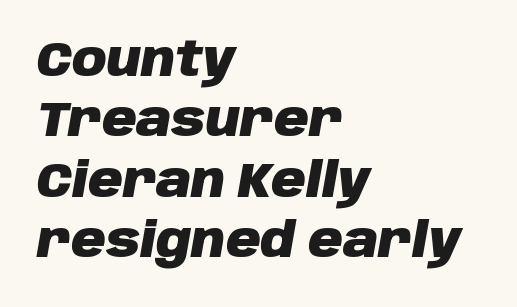
The line texture is even and compact thanks to regular tracking. Interline gaps are of average width in this sample. The text block is weighted toward the left margin, trailing off unevenly rightward. The face used here has the dense, thick strokes of a bold. Letters rest on an invisible, unmarked baseline. Yep, that's italic — everything's leaning.
